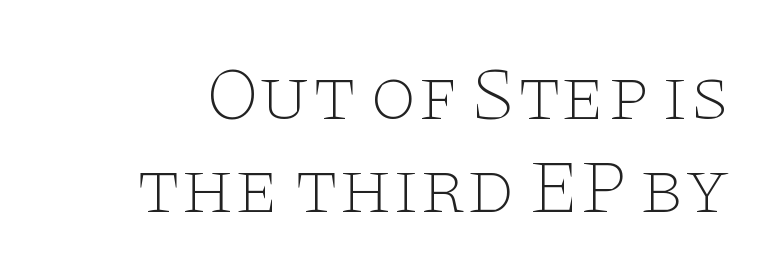
{"serif": "yes", "italic": "no", "bold": "no", "weight": "thin", "width": "wide", "stroke_contrast": "low", "x_height": "large", "monospaced": "no", "underline": "no", "line_spacing_ratio": 1.22, "letter_spacing": "normal", "letter_spacing_em": 0.0, "glyph_px": 76}
